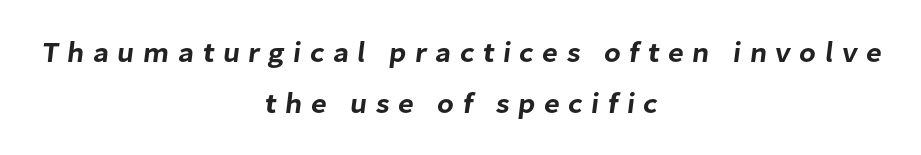
Q: Is the typeface a serif or a sans-serif typeface? A: Sans-serif.
Q: Is the text underlined? A: No.
Q: How is the paragraph aligned? A: Centered.
Q: Is the spacing between letters normal or unusually wide? A: Unusually wide.
Q: Width (condensed, normal, or wide)? A: Normal.
Q: Stroke contrast? A: Low.
Q: x-height? A: Medium.
Q: Monospaced? A: No.
